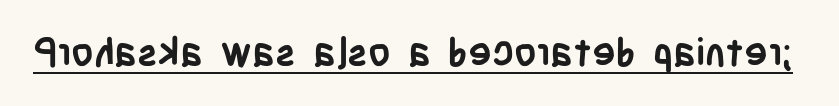
Heavy, bold letterforms. The face used here appears with an underline applied. Students, note that the glyphs here touch the page at normal intervals. A roman cut, with each character standing at attention.
